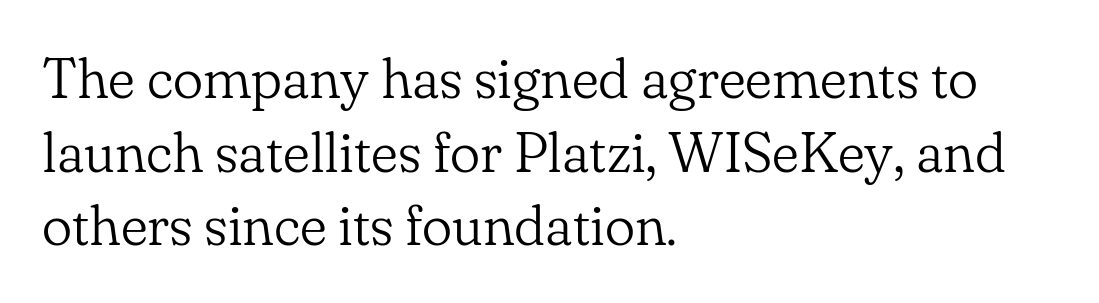
The image shows 57 px light serif type, upright; set left-aligned, normal line spacing (1.29x), normal letter spacing, not underlined; low stroke contrast and a small x-height.
